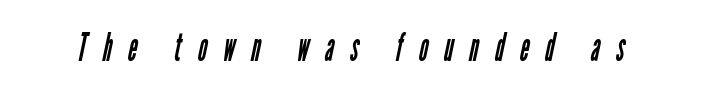
{"serif": "no", "bold": "no", "weight": "regular", "width": "condensed", "stroke_contrast": "low", "x_height": "medium", "monospaced": "no", "underline": "no", "letter_spacing": "wide", "letter_spacing_em": 0.42, "glyph_px": 39}
